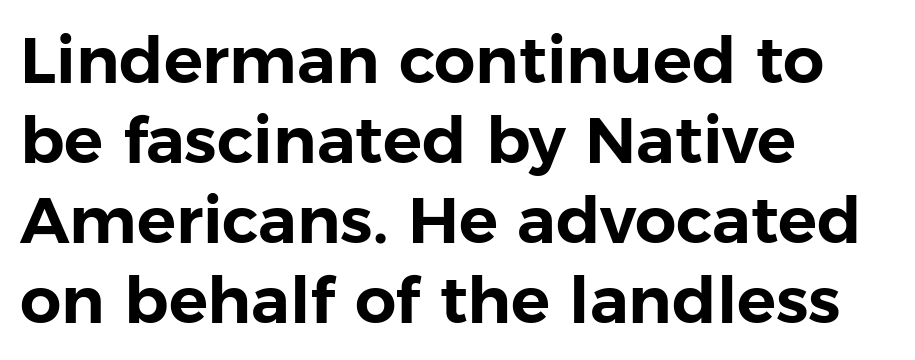
Look at the bottom of the vertical strokes: they stop flat, with no serifs. What stands out about the letter spacing? Nothing — it is the standard amount. Proportional: the letters do not fall into vertical columns. Posture: vertical. The area under the type is left untouched. This rendering uses left alignment, leaving the right contour irregular.
